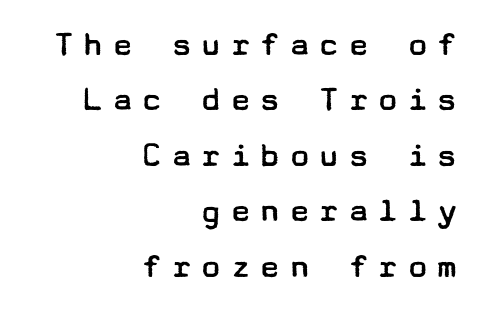
The image shows 36 px regular-weight, wide sans-serif type, upright; set right-aligned, normal line spacing (1.54x), unusually wide letter spacing (+0.22 em), not underlined; low stroke contrast and a medium x-height.
